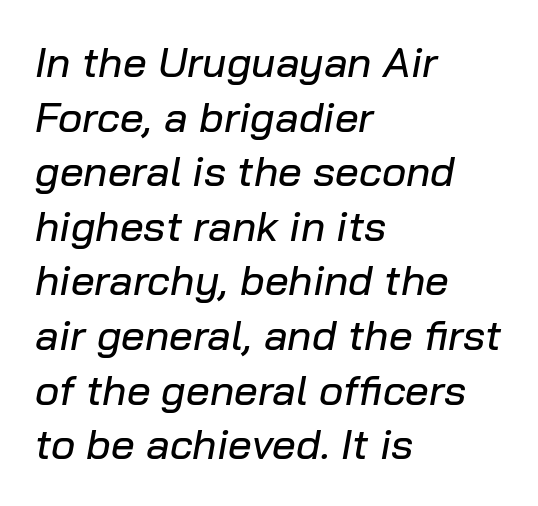
The image shows 42 px text type, italic (leaning right); set left-aligned, normal line spacing (1.3x), normal letter spacing, not underlined; low stroke contrast and a medium x-height.
